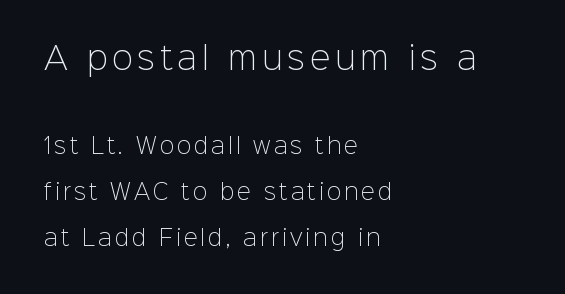
The image shows 31 px light sans-serif type, upright; set left-aligned, loose line spacing (2.18x), not underlined; the first (top) block is 1.48x larger; low stroke contrast and a medium x-height.
